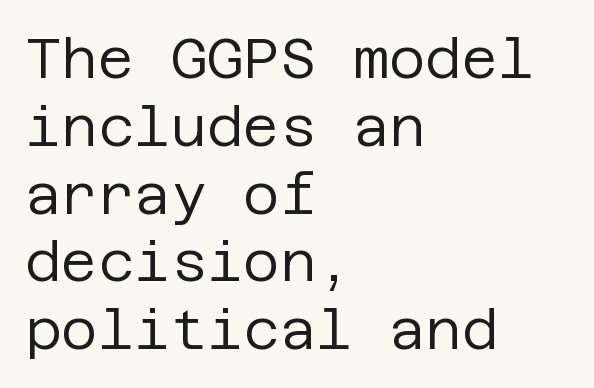
{"serif": "no", "italic": "no", "bold": "no", "weight": "regular", "width": "normal", "stroke_contrast": "low", "x_height": "large", "underline": "no", "align": "left", "line_spacing_ratio": 1.21, "letter_spacing": "normal", "letter_spacing_em": 0.0, "glyph_px": 56}
